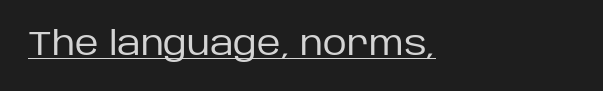
Is the type heavy? It reads as light-to-regular instead. It's the straight-up-and-down kind of type. Each letter keeps its own natural width here, so spacing adapts to shape. Every word sits above its own underline. Layout note: lines flush left. The typeface chosen for these lines omits serifs.
